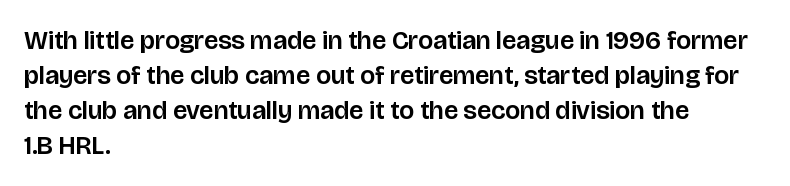
Q: Is the text italic (slanted)? A: No, it is upright.
Q: Is the text underlined? A: No.
Q: How is the paragraph aligned? A: Left-aligned.
Q: Is the spacing between letters normal or unusually wide? A: Normal.
Q: Is the spacing between lines tight, normal or loose? A: Normal.
